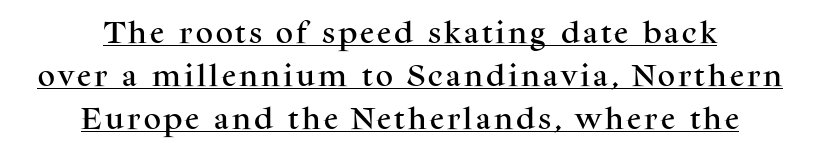
Q: Is the text italic (slanted)? A: No, it is upright.
Q: Is the text underlined? A: Yes.
Q: How is the paragraph aligned? A: Centered.
